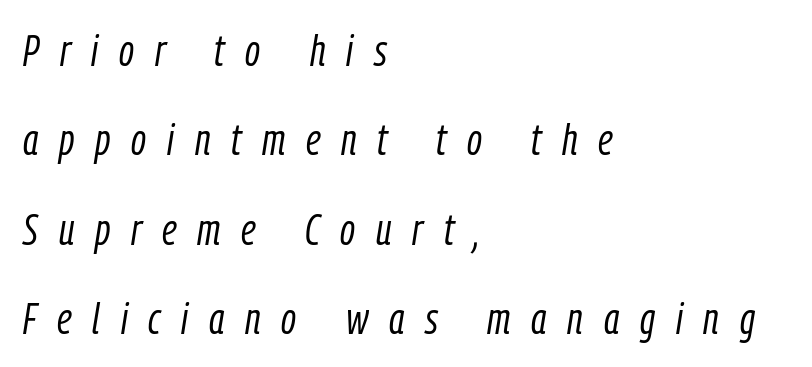
{"italic": "yes", "lean": "right", "slant_degrees": 9, "bold": "no", "weight": "light", "width": "condensed", "stroke_contrast": "low", "x_height": "medium", "monospaced": "no", "underline": "no", "align": "left", "line_spacing": "loose", "line_spacing_ratio": 2.03, "letter_spacing": "wide", "letter_spacing_em": 0.47, "glyph_px": 44}
